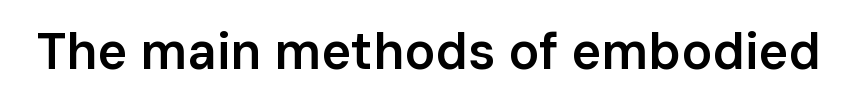
The image shows 51 px semibold sans-serif type, upright; set normal letter spacing, not underlined; low stroke contrast and a medium x-height.
